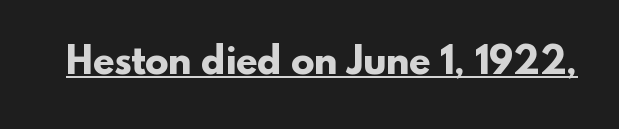
Think of a printed novel: that variable character pitch is what you see here. Looks like someone drew a line under every word here. Here the glyphs are tracked normally, forming tight word shapes. Regarding serifs, this sample does without them. In terms of weight, the rendering is a true, heavy bold.
